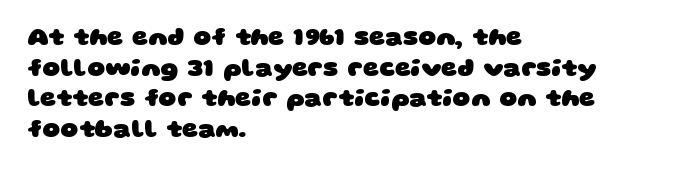
Standard letterfit; no display-style spreading of the glyphs. Only glyphs here, with clear space below each row. Is the block centered? No — it sits flush against the left margin. Typesetter's note: full bold, strokes at maximum text heaviness.
